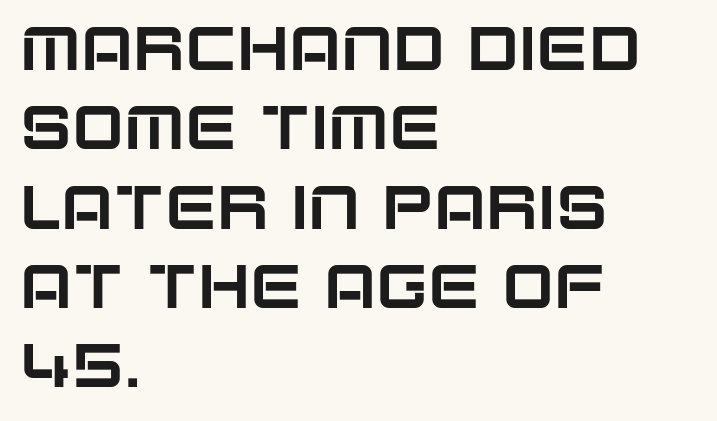
The passage shown is typed in a proportional face where columns would drift. Reading down the block, your eye returns to a fixed left position each line. Characters remain perfectly vertical along every line. What stands out about the letter spacing? Nothing — it is the standard amount. The vertical gap from one line to the next is medium. Lines of text with bare space underneath.
